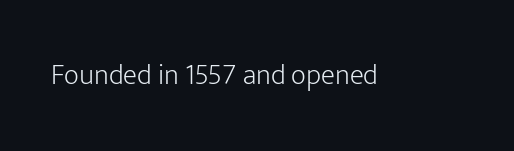
Type without underlining. Are there feet on the stems? There aren't — it's a sans. Spacing verdict: proportional, widths tailored to each character. The letterforms sit shoulder to shoulder at normal distance. The specimen reads as upright at a glance. The strokes carry an ordinary text weight at most.
